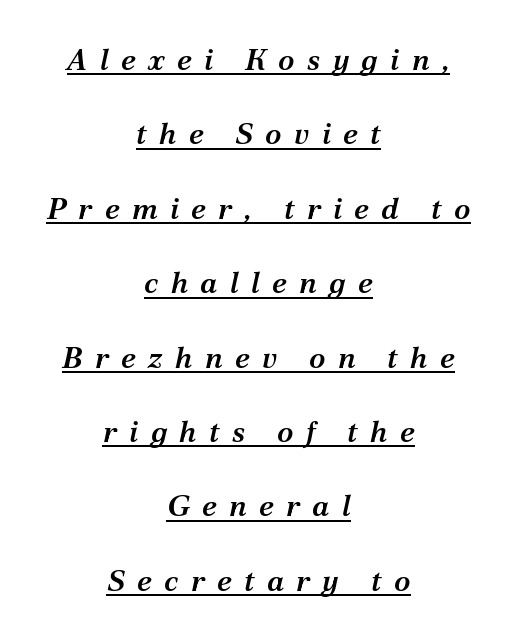
Semibold letterforms, between regular and bold. In terms of letterform style, serifs are clearly present. The letters advance in unequal steps, a hallmark of proportional type. The text carries the slant typical of an italic or oblique font. These lines are centered, leaving both edges ragged. Rows of type keep a wide berth in the vertical direction.
